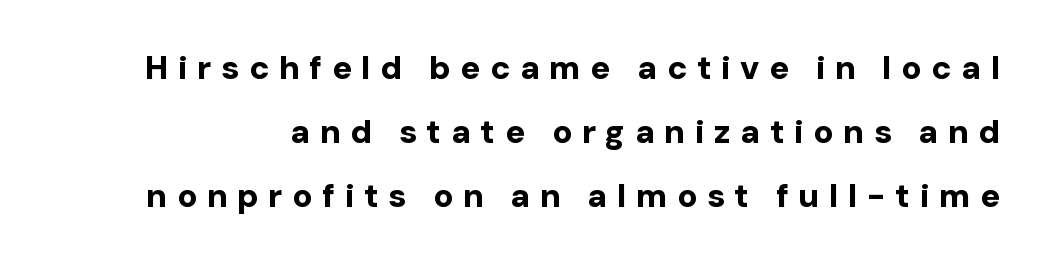
{"serif": "no", "italic": "no", "bold": "yes", "weight": "bold", "width": "normal", "stroke_contrast": "low", "x_height": "medium", "monospaced": "no", "underline": "no", "line_spacing": "loose", "line_spacing_ratio": 1.94, "letter_spacing": "wide", "letter_spacing_em": 0.29, "glyph_px": 33}
